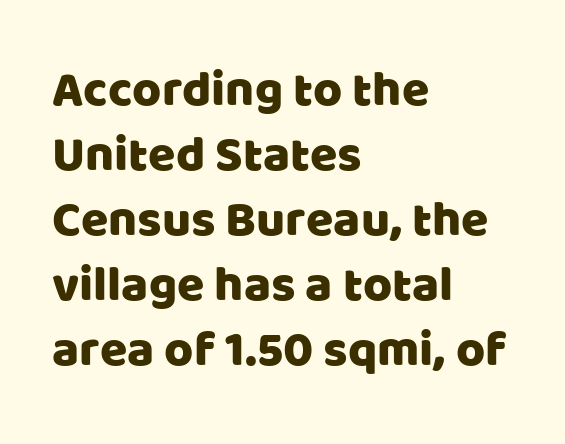
The image shows 50 px sans-serif type, upright; set left-aligned, normal line spacing (1.3x), normal letter spacing, not underlined; low stroke contrast and a large x-height.
